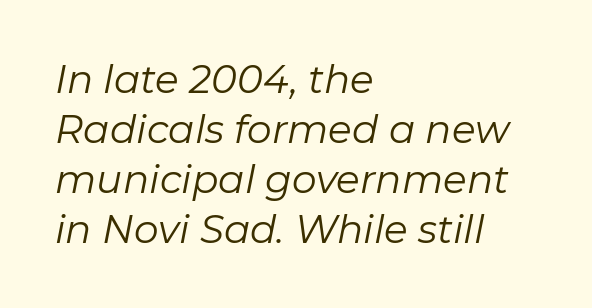
{"italic": "yes", "lean": "right", "slant_degrees": 11, "bold": "no", "weight": "regular", "width": "normal", "stroke_contrast": "low", "x_height": "medium", "monospaced": "no", "underline": "no", "align": "left", "line_spacing": "normal", "line_spacing_ratio": 1.28, "letter_spacing": "normal", "letter_spacing_em": 0.0, "glyph_px": 39}
